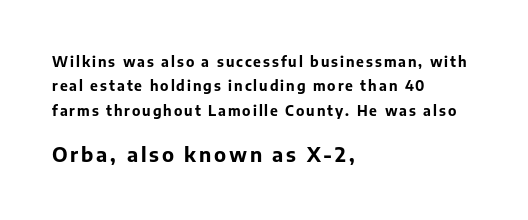
Q: Is the text bold? A: Yes.
Q: Is the text italic (slanted)? A: No, it is upright.
Q: Is the text underlined? A: No.
Q: How is the paragraph aligned? A: Left-aligned.
Q: Which block of text is set in a larger size, the first (top) or the second (bottom)? A: The second (bottom) one.
